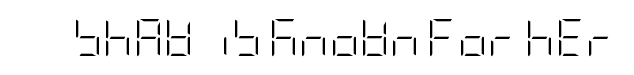
The image shows 37 px light, condensed sans-serif type, upright; set normal letter spacing, not underlined; low stroke contrast and a large x-height.
